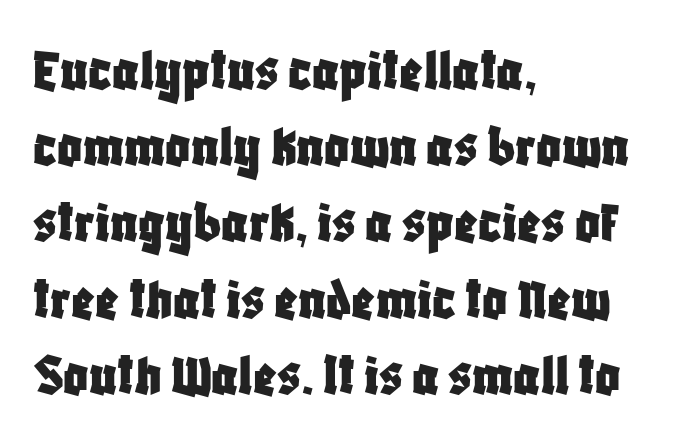
Line spacing here is normal. Horizontal alignment here is leftward, the default for most running prose. These lines are composed in type without serifs. Observe the ordinary spacing: letters are neighbours, not strangers.
